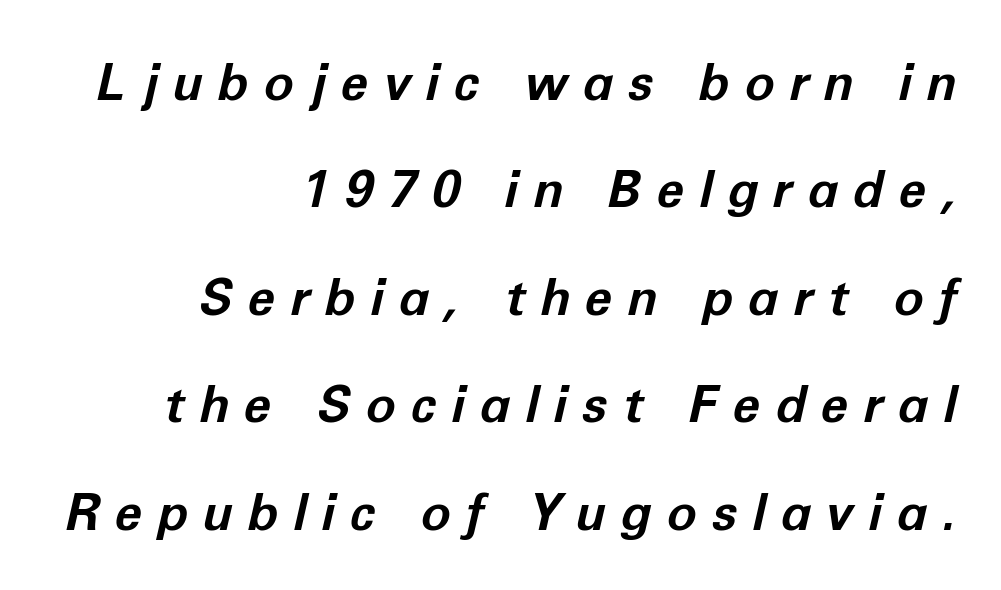
{"italic": "yes", "lean": "right", "slant_degrees": 12, "bold": "yes", "weight": "bold", "width": "normal", "stroke_contrast": "low", "x_height": "medium", "monospaced": "no", "underline": "no", "align": "right", "line_spacing": "loose", "line_spacing_ratio": 2.15, "letter_spacing": "wide", "letter_spacing_em": 0.3, "glyph_px": 50}
